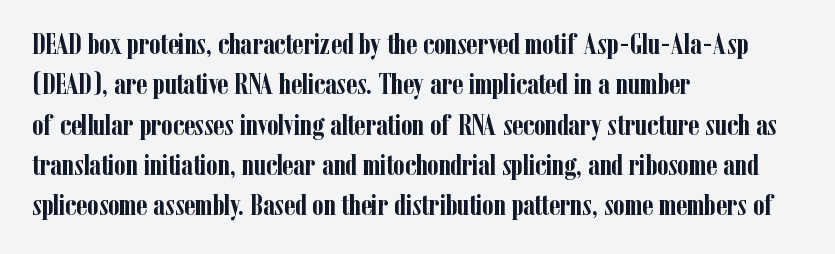
The strokes are fattened all the way to bold. The space between consecutive lines is moderate. Each word holds together tightly as a unit, with standard inter-letter gaps. This rendering features lettering with no underline. Classification — serif. Posture: vertical.
